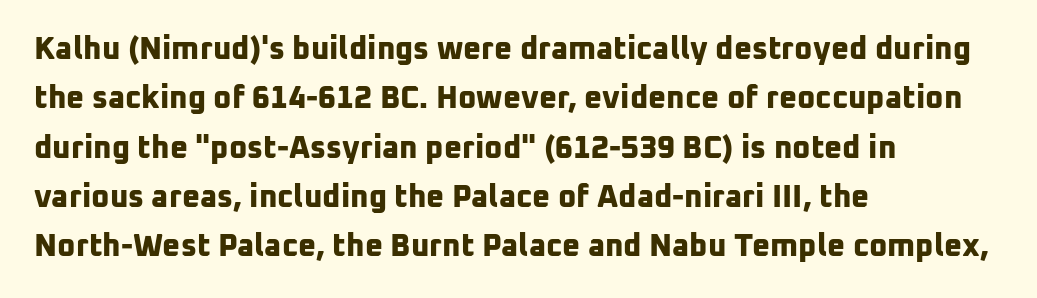
{"serif": "no", "bold": "yes", "weight": "bold", "width": "normal", "stroke_contrast": "low", "x_height": "medium", "monospaced": "no", "underline": "no", "align": "left", "line_spacing": "normal", "line_spacing_ratio": 1.59, "letter_spacing": "normal", "letter_spacing_em": 0.0, "glyph_px": 31}
